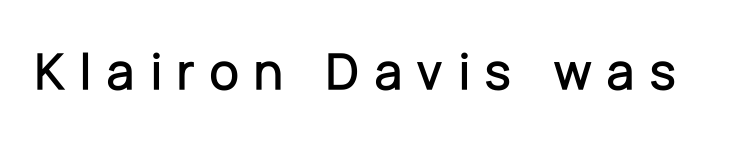
The image shows 54 px sans-serif type, upright; set unusually wide letter spacing (+0.26 em), not underlined; low stroke contrast and a medium x-height.
